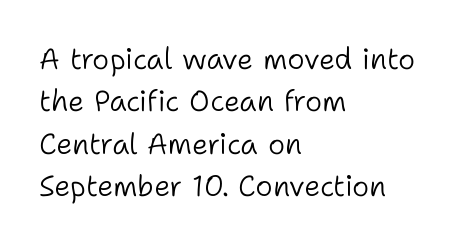
{"serif": "no", "italic": "no", "bold": "no", "weight": "light", "width": "normal", "stroke_contrast": "low", "x_height": "medium", "monospaced": "no", "underline": "no", "align": "left", "line_spacing": "normal", "line_spacing_ratio": 1.46, "letter_spacing": "normal", "letter_spacing_em": 0.0, "glyph_px": 29}
